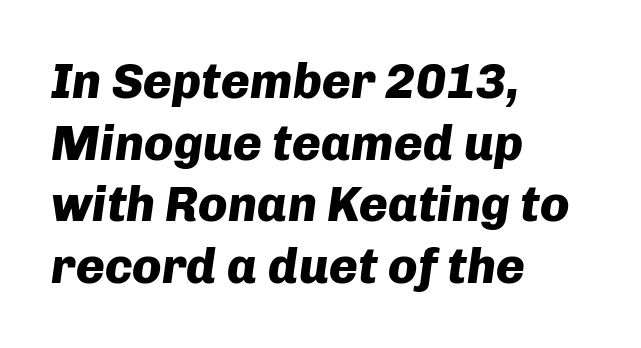
The passage shown is typed in a proportional face where columns would drift. Typesetter's note: full bold, strokes at maximum text heaviness. The rendering keeps characters at their native spacing. The strip under each line holds only bare page.
